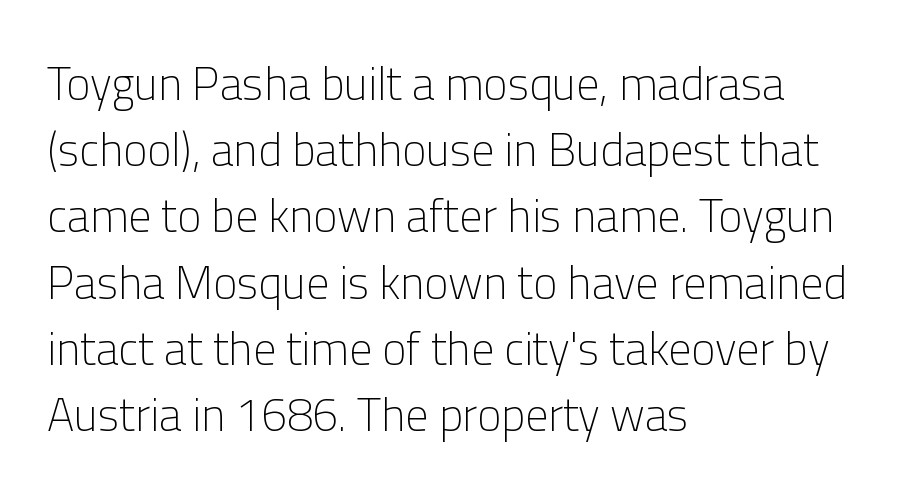
Q: Is the text bold? A: No.
Q: Is the text italic (slanted)? A: No, it is upright.
Q: Is the typeface a serif or a sans-serif typeface? A: Sans-serif.
Q: Is the text underlined? A: No.
Q: How is the paragraph aligned? A: Left-aligned.
Q: Is the spacing between letters normal or unusually wide? A: Normal.
Q: Is the spacing between lines tight, normal or loose? A: Normal.
Q: Width (condensed, normal, or wide)? A: Normal.
Q: Stroke contrast? A: Low.
Q: x-height? A: Medium.
Q: Monospaced? A: No.
